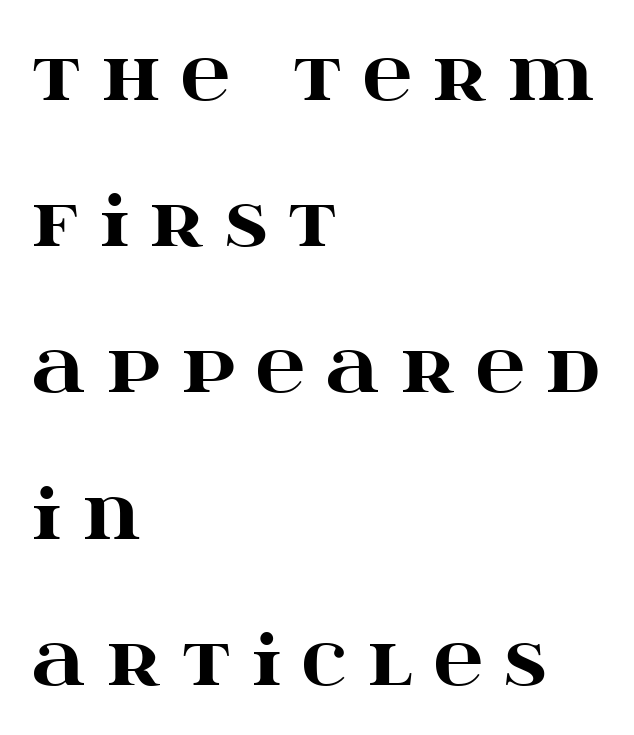
{"serif": "yes", "italic": "no", "bold": "yes", "weight": "heavy", "width": "wide", "stroke_contrast": "high", "x_height": "large", "monospaced": "no", "underline": "no", "align": "left", "line_spacing": "loose", "line_spacing_ratio": 2.15, "letter_spacing": "wide", "letter_spacing_em": 0.31, "glyph_px": 68}
